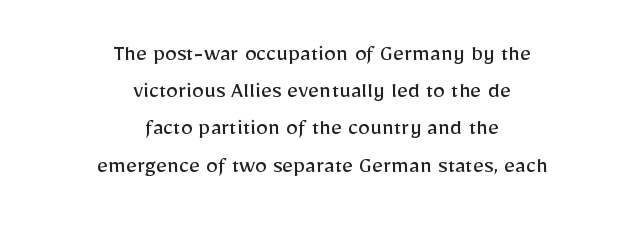
The space between consecutive lines is moderate. Ascenders rise straight up at ninety degrees. In terms of letterspacing, this is plain default setting. Honestly, there is no underline to notice here at all. If you folded the block vertically in half, each line would mirror itself in length. A quiet, ordinary-to-light weight characterises the typeface.
